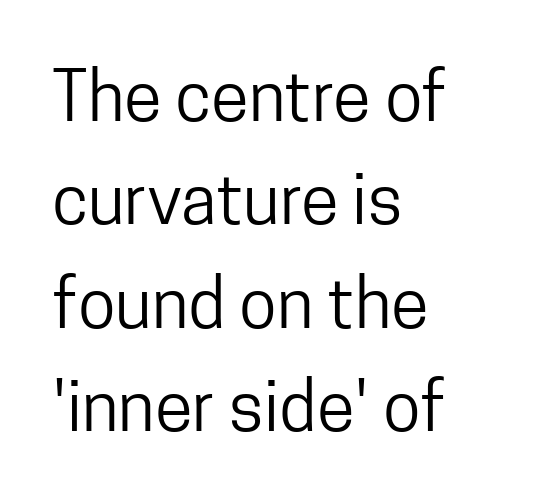
The image shows 69 px regular-weight, condensed sans-serif type, upright; set left-aligned, normal line spacing (1.5x), normal letter spacing, not underlined; low stroke contrast and a medium x-height.
